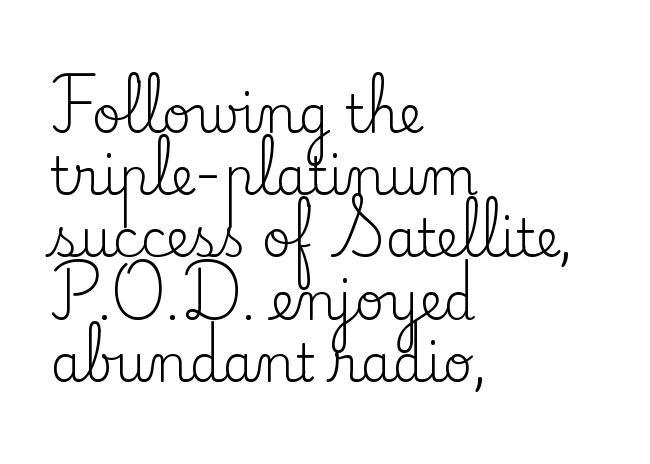
{"italic": "no", "bold": "no", "weight": "regular", "width": "normal", "stroke_contrast": "low", "x_height": "small", "monospaced": "no", "underline": "no", "align": "left", "line_spacing_ratio": 1.22, "letter_spacing": "normal", "letter_spacing_em": 0.0, "glyph_px": 51}
